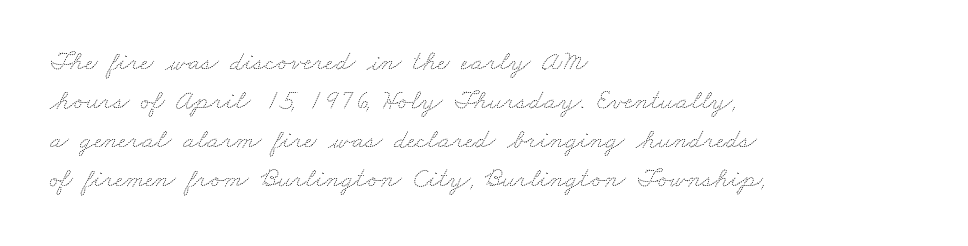
Students, note that the glyphs here touch the page at normal intervals. The rendering uses natural spacing where letterforms have individual widths. Does the leading feel generous? No, just average. Plain, unruled lines of type. Line beginnings align vertically; line endings do not. Weight: regular or lighter.
